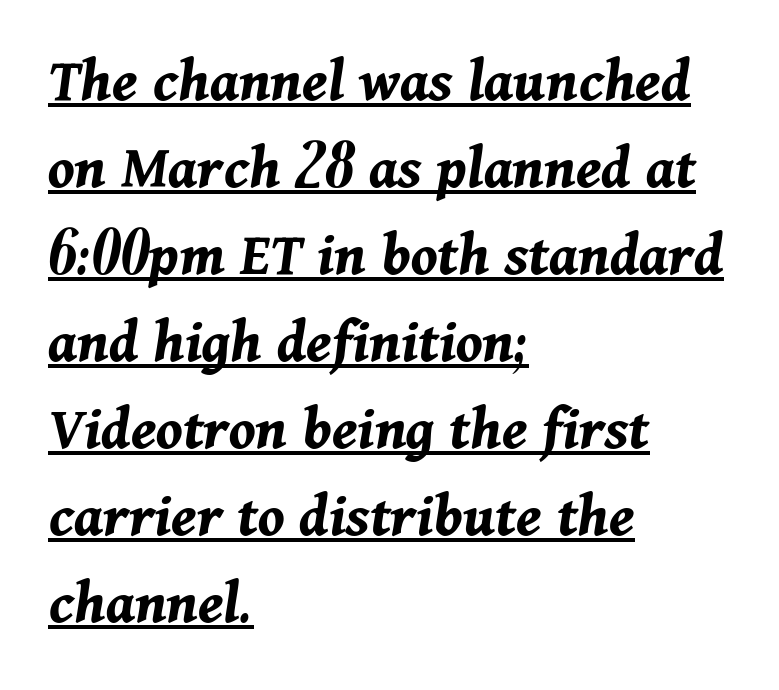
{"italic": "yes", "lean": "right", "slant_degrees": 11, "bold": "yes", "weight": "bold", "width": "normal", "stroke_contrast": "medium", "x_height": "medium", "monospaced": "no", "underline": "yes", "align": "left", "line_spacing": "normal", "line_spacing_ratio": 1.38, "letter_spacing": "normal", "letter_spacing_em": 0.0, "glyph_px": 63}
